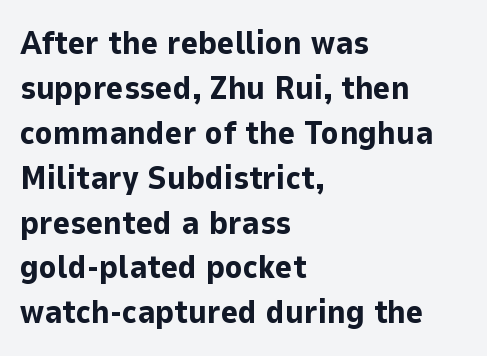
Line beginnings align vertically; line endings do not. Vertical spacing — default. Default kerning and tracking; the words read as compact shapes. Type without underlining. Unlike a traditional serif, this face leaves its strokes unadorned. Strong, thick strokes mark this as bold type.
